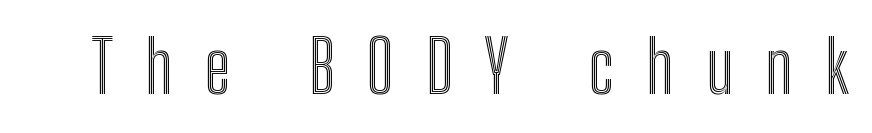
{"italic": "no", "width": "condensed", "x_height": "medium", "monospaced": "no", "underline": "no", "letter_spacing": "wide", "letter_spacing_em": 0.44, "glyph_px": 72}
